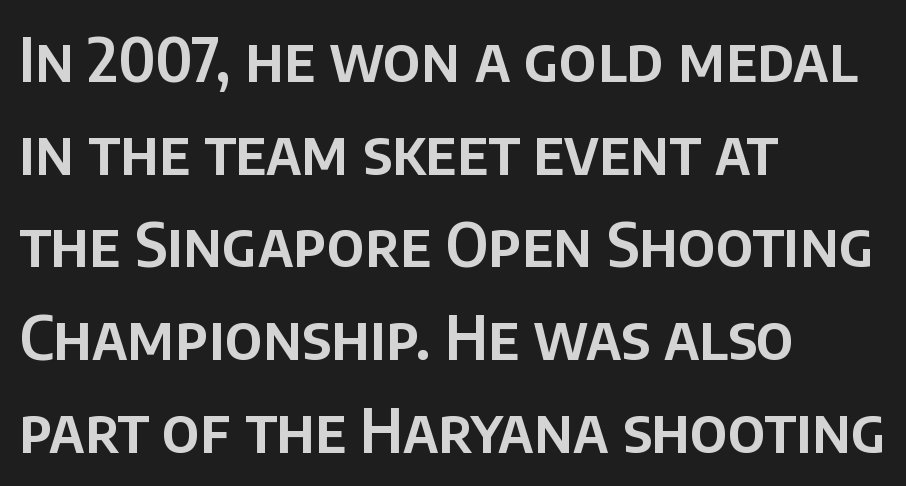
{"serif": "no", "italic": "no", "width": "normal", "stroke_contrast": "low", "x_height": "large", "monospaced": "no", "underline": "no", "align": "left", "line_spacing": "normal", "line_spacing_ratio": 1.52, "letter_spacing": "normal", "letter_spacing_em": 0.0, "glyph_px": 61}
